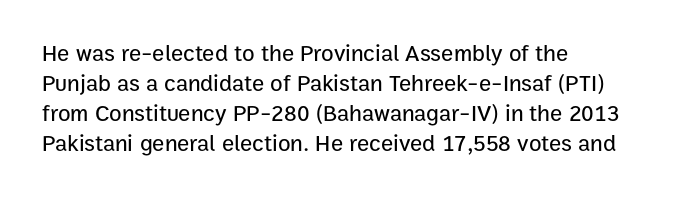
Q: Is the text italic (slanted)? A: No, it is upright.
Q: Is the text underlined? A: No.
Q: How is the paragraph aligned? A: Left-aligned.
Q: Is the spacing between letters normal or unusually wide? A: Normal.
Q: Is the spacing between lines tight, normal or loose? A: Normal.
